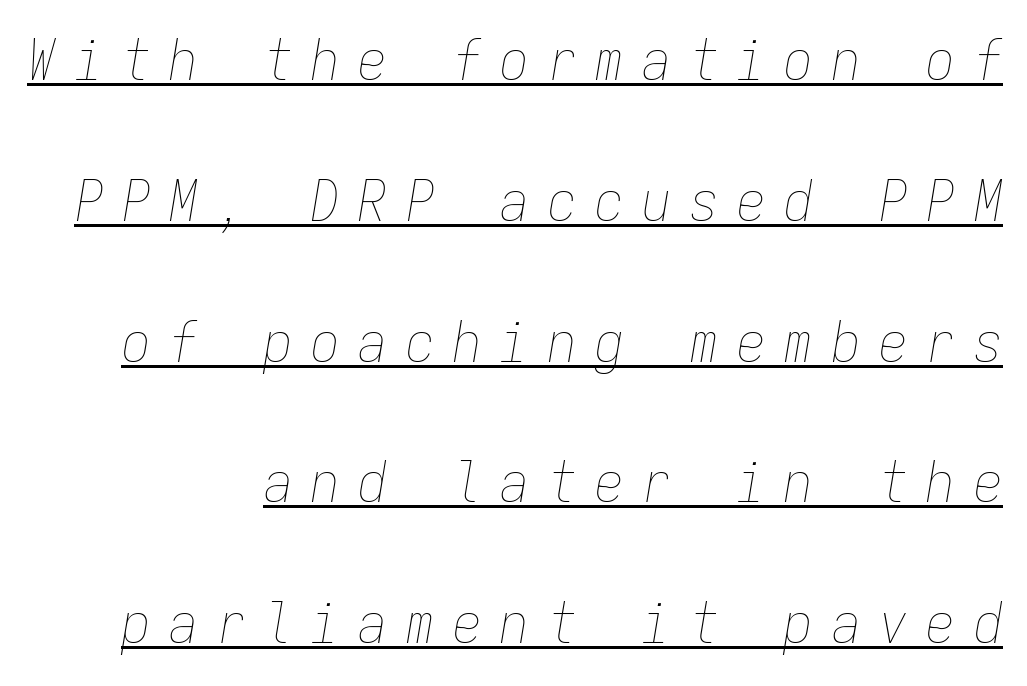
{"italic": "yes", "lean": "right", "slant_degrees": 9, "bold": "no", "weight": "thin", "width": "condensed", "stroke_contrast": "low", "x_height": "medium", "monospaced": "yes", "underline": "yes", "align": "right", "line_spacing": "loose", "line_spacing_ratio": 2.47, "letter_spacing": "wide", "letter_spacing_em": 0.33, "glyph_px": 57}
